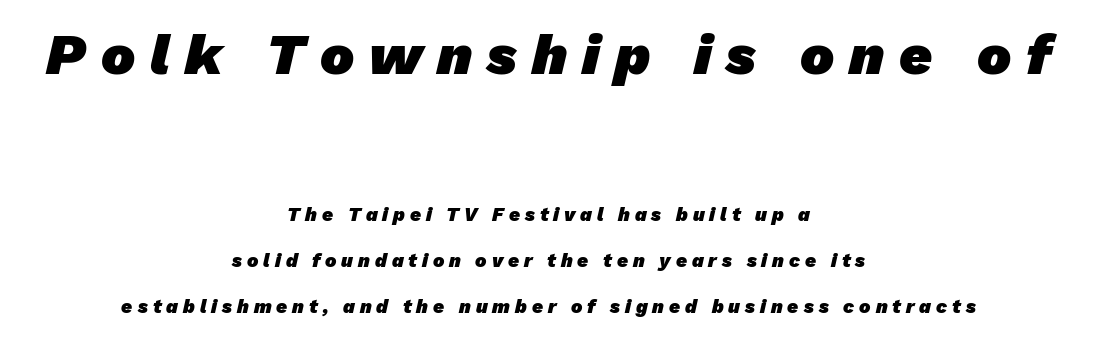
Q: Is the text bold? A: Yes.
Q: Is the typeface a serif or a sans-serif typeface? A: Sans-serif.
Q: Is the text underlined? A: No.
Q: How is the paragraph aligned? A: Centered.
Q: Is the spacing between letters normal or unusually wide? A: Unusually wide.
Q: Is the spacing between lines tight, normal or loose? A: Loose.
Q: Which block of text is set in a larger size, the first (top) or the second (bottom)? A: The first (top) one.
Q: Width (condensed, normal, or wide)? A: Normal.
Q: Stroke contrast? A: Low.
Q: x-height? A: Medium.
Q: Monospaced? A: No.
